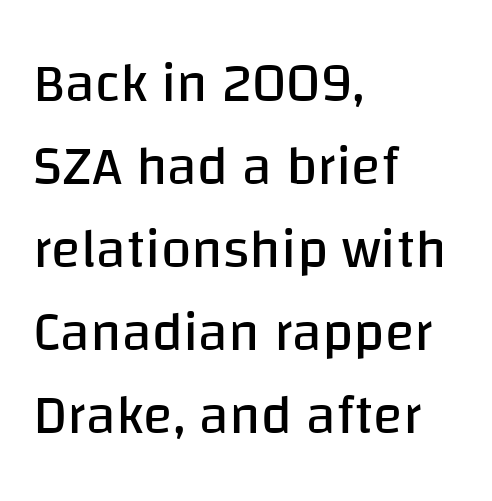
{"serif": "no", "italic": "no", "bold": "no", "weight": "regular", "width": "normal", "stroke_contrast": "low", "x_height": "large", "monospaced": "no", "underline": "no", "align": "left", "line_spacing": "normal", "line_spacing_ratio": 1.51, "letter_spacing": "normal", "letter_spacing_em": 0.0, "glyph_px": 55}
